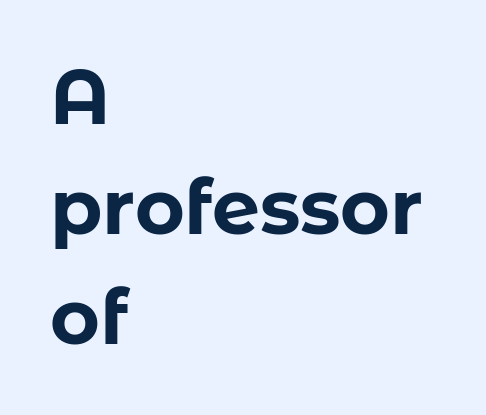
Q: Is the text bold? A: Yes.
Q: Is the text italic (slanted)? A: No, it is upright.
Q: Is the typeface a serif or a sans-serif typeface? A: Sans-serif.
Q: Is the text underlined? A: No.
Q: How is the paragraph aligned? A: Left-aligned.
Q: Is the spacing between letters normal or unusually wide? A: Normal.
Q: Is the spacing between lines tight, normal or loose? A: Normal.
Q: Width (condensed, normal, or wide)? A: Normal.
Q: Stroke contrast? A: Low.
Q: x-height? A: Medium.
Q: Monospaced? A: No.
